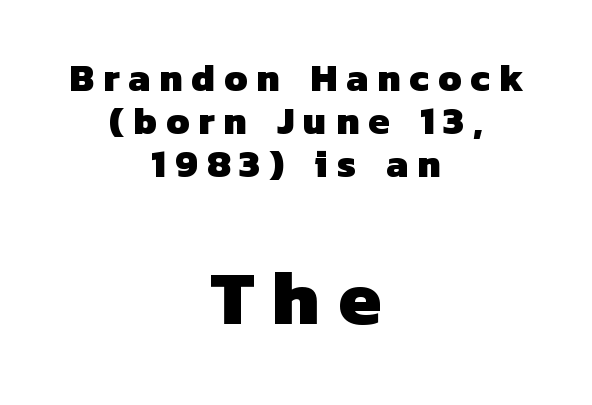
Q: Is the text bold? A: Yes.
Q: Is the typeface a serif or a sans-serif typeface? A: Sans-serif.
Q: Is the text underlined? A: No.
Q: How is the paragraph aligned? A: Centered.
Q: Is the spacing between letters normal or unusually wide? A: Unusually wide.
Q: Is the spacing between lines tight, normal or loose? A: Tight.
Q: Which block of text is set in a larger size, the first (top) or the second (bottom)? A: The second (bottom) one.
Q: Width (condensed, normal, or wide)? A: Normal.
Q: Stroke contrast? A: Low.
Q: x-height? A: Medium.
Q: Monospaced? A: No.
